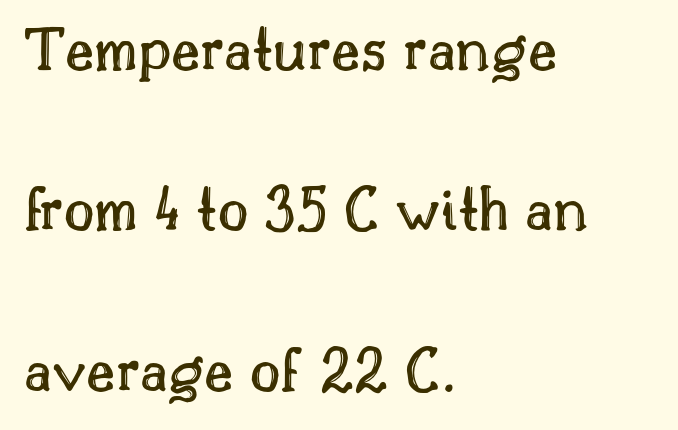
Q: Is the text italic (slanted)? A: No, it is upright.
Q: Is the text underlined? A: No.
Q: How is the paragraph aligned? A: Left-aligned.
Q: Is the spacing between letters normal or unusually wide? A: Normal.
Q: Is the spacing between lines tight, normal or loose? A: Loose.
Q: Width (condensed, normal, or wide)? A: Normal.
Q: x-height? A: Small.
Q: Monospaced? A: No.
